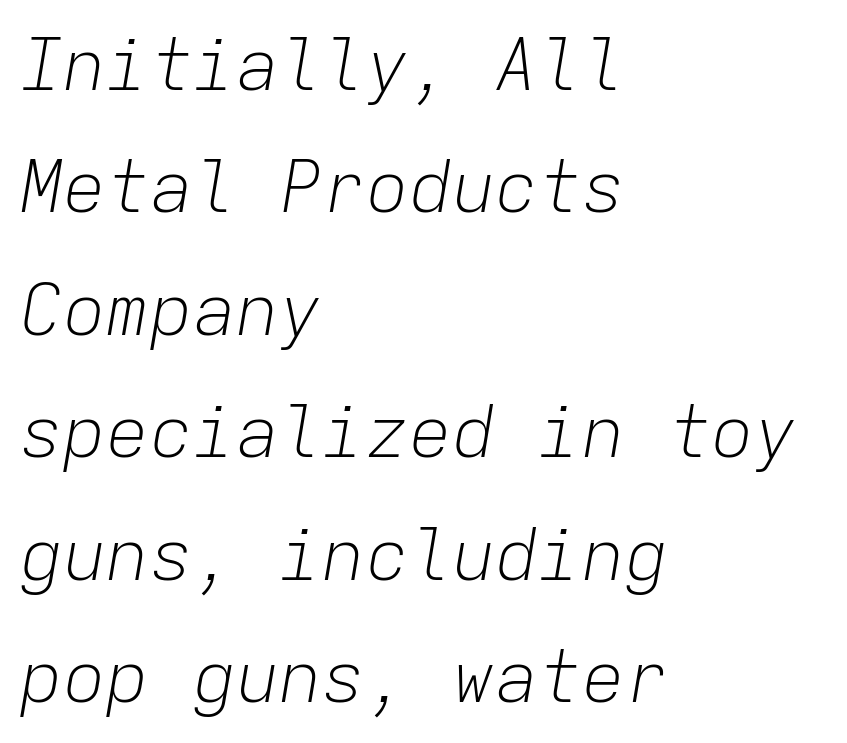
{"italic": "yes", "lean": "right", "slant_degrees": 9, "bold": "no", "weight": "light", "width": "normal", "stroke_contrast": "low", "x_height": "medium", "monospaced": "yes", "underline": "no", "align": "left", "line_spacing": "normal", "line_spacing_ratio": 1.7, "letter_spacing": "normal", "letter_spacing_em": 0.0, "glyph_px": 72}
